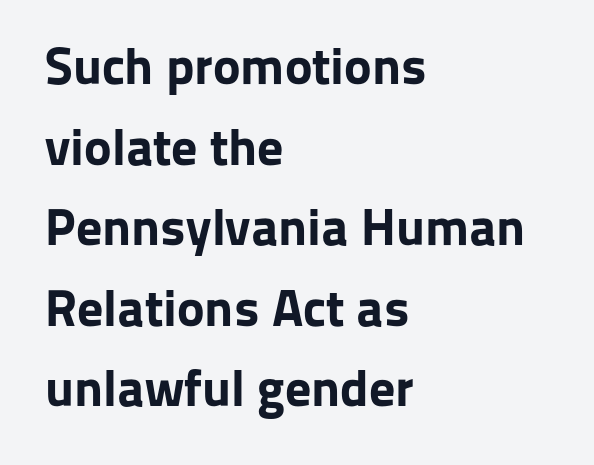
{"serif": "no", "italic": "no", "bold": "yes", "weight": "bold", "width": "normal", "stroke_contrast": "low", "x_height": "medium", "monospaced": "no", "underline": "no", "align": "left", "line_spacing": "normal", "line_spacing_ratio": 1.55, "letter_spacing": "normal", "letter_spacing_em": 0.0, "glyph_px": 52}
